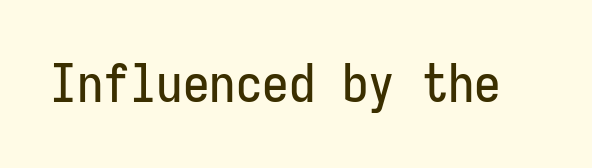
Q: Is the text italic (slanted)? A: No, it is upright.
Q: Is the typeface a serif or a sans-serif typeface? A: Sans-serif.
Q: Is the text underlined? A: No.
Q: Is the spacing between letters normal or unusually wide? A: Normal.
Q: Width (condensed, normal, or wide)? A: Condensed.
Q: Stroke contrast? A: Low.
Q: x-height? A: Medium.
Q: Monospaced? A: Yes.
